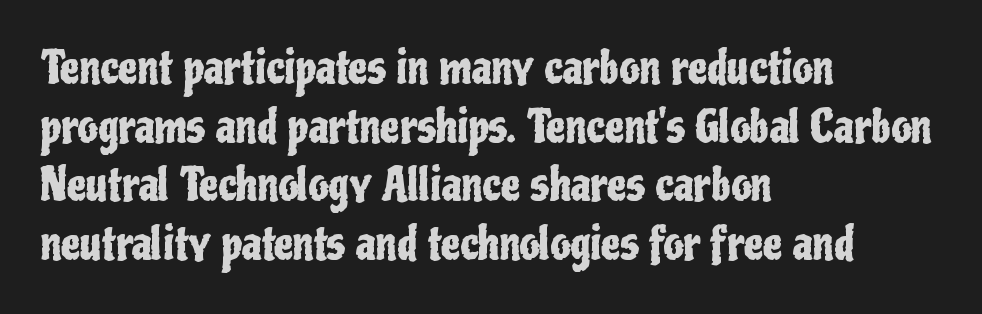
{"serif": "no", "italic": "no", "width": "condensed", "stroke_contrast": "low", "x_height": "medium", "monospaced": "no", "underline": "no", "align": "left", "line_spacing": "normal", "line_spacing_ratio": 1.33, "letter_spacing": "normal", "letter_spacing_em": 0.0, "glyph_px": 44}
